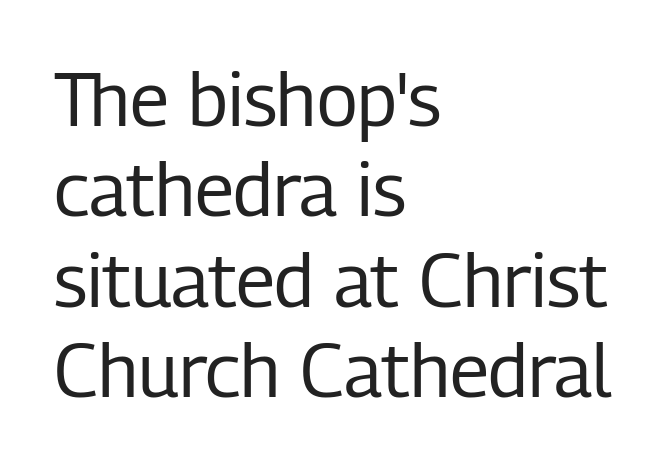
Q: Is the text bold? A: No.
Q: Is the text italic (slanted)? A: No, it is upright.
Q: Is the typeface a serif or a sans-serif typeface? A: Sans-serif.
Q: Is the text underlined? A: No.
Q: How is the paragraph aligned? A: Left-aligned.
Q: Is the spacing between letters normal or unusually wide? A: Normal.
Q: Width (condensed, normal, or wide)? A: Condensed.
Q: Stroke contrast? A: Low.
Q: x-height? A: Medium.
Q: Monospaced? A: No.
